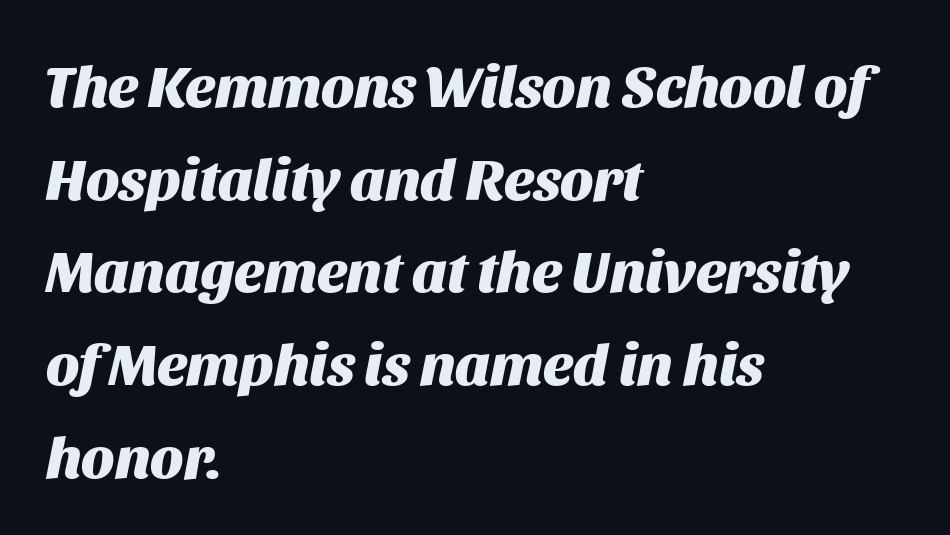
{"italic": "yes", "lean": "right", "slant_degrees": 11, "bold": "yes", "weight": "heavy", "width": "normal", "stroke_contrast": "medium", "x_height": "large", "monospaced": "no", "underline": "no", "align": "left", "line_spacing": "normal", "line_spacing_ratio": 1.57, "letter_spacing": "normal", "letter_spacing_em": 0.0, "glyph_px": 59}
